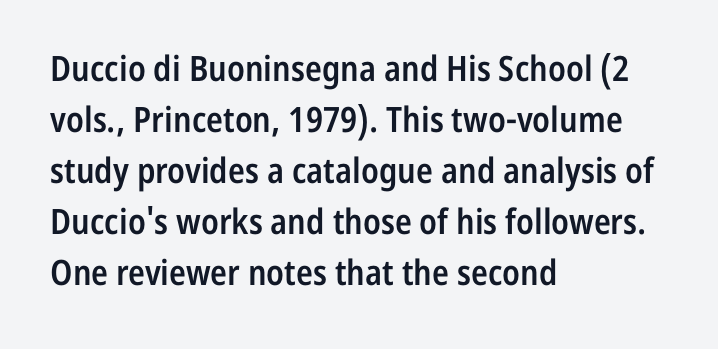
{"serif": "no", "italic": "no", "bold": "semi", "weight": "semibold", "width": "condensed", "stroke_contrast": "low", "x_height": "medium", "monospaced": "no", "underline": "no", "align": "left", "line_spacing": "normal", "line_spacing_ratio": 1.46, "letter_spacing": "normal", "letter_spacing_em": 0.0, "glyph_px": 35}
